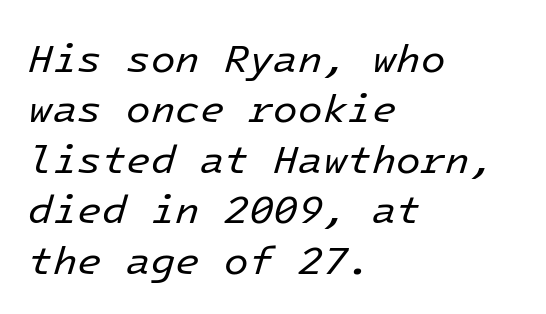
Characters follow at the spacing the type designer built in. Is there much room between lines? A standard amount, neither cramped nor airy. Beneath every word, the page is bare. A classic flush-left, rag-right setting is used for this passage.
